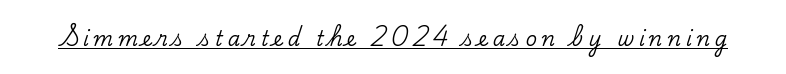
The image shows 20 px text type; set unusually wide letter spacing (+0.24 em), underlined.
